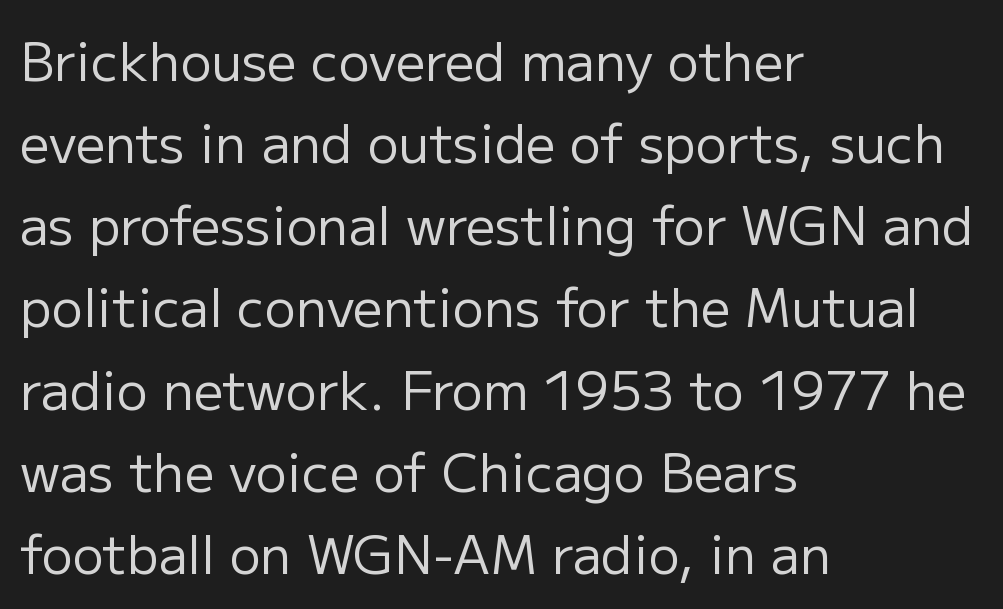
The image shows 52 px regular-weight sans-serif type, upright; set left-aligned, normal line spacing (1.58x), normal letter spacing, not underlined; low stroke contrast and a medium x-height.
